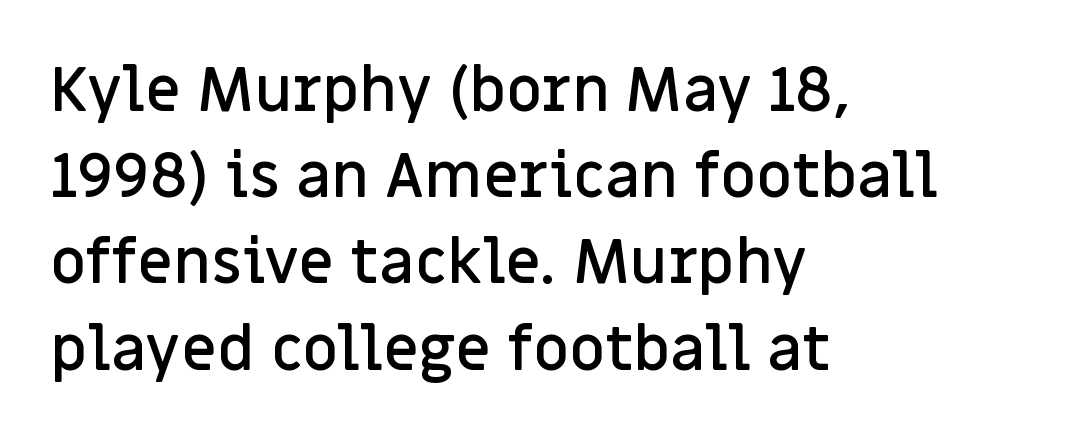
{"serif": "no", "italic": "no", "bold": "semi", "weight": "semibold", "width": "normal", "stroke_contrast": "low", "x_height": "large", "monospaced": "no", "underline": "no", "align": "left", "line_spacing": "normal", "line_spacing_ratio": 1.39, "letter_spacing": "normal", "letter_spacing_em": 0.0, "glyph_px": 62}
